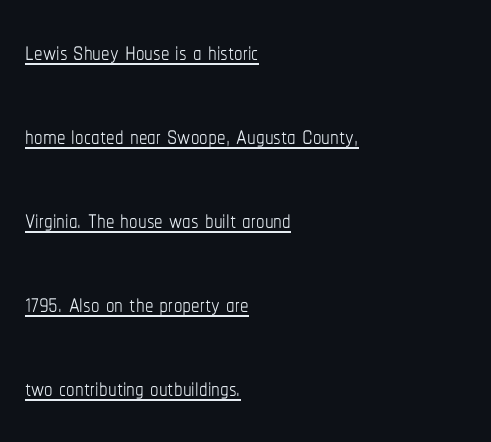
Italic: no, the glyphs are upright roman. Notice the wide empty band between every row — that's loose leading. Is this a fixed-width face? No — the glyphs have proportional, varying widths. Glyph-to-glyph distance matches everyday printed text. The sample's only ornament is a line tracing under the words. Weight: regular or lighter.
